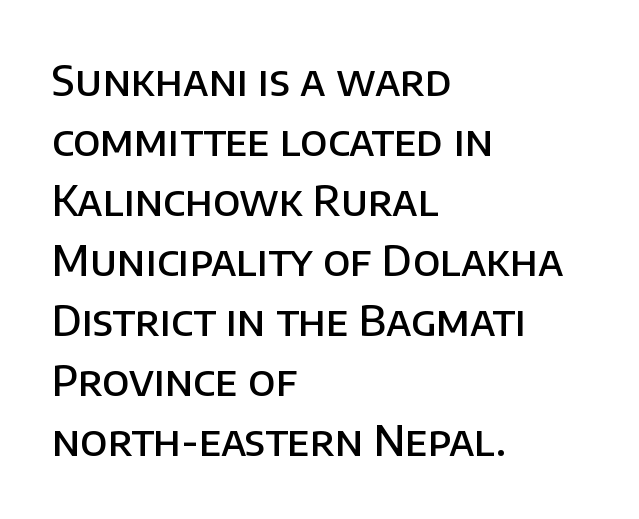
The image shows 42 px semibold sans-serif type, upright; set left-aligned, normal line spacing (1.43x), normal letter spacing, not underlined; low stroke contrast and a large x-height.
